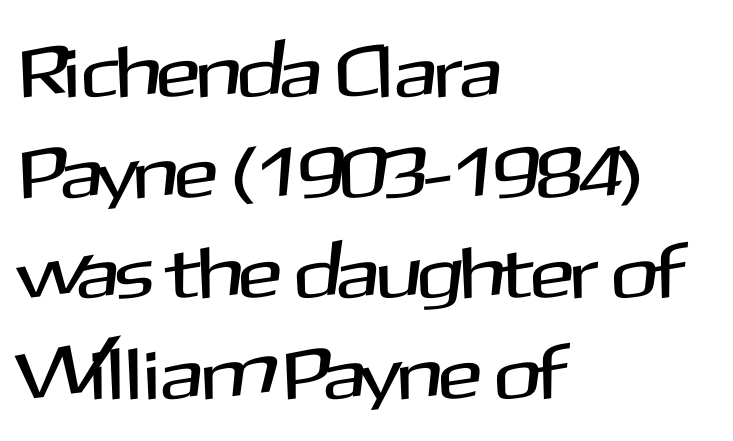
Q: Is the text italic (slanted)? A: No, it is upright.
Q: Is the typeface a serif or a sans-serif typeface? A: Sans-serif.
Q: Is the text underlined? A: No.
Q: How is the paragraph aligned? A: Left-aligned.
Q: Is the spacing between letters normal or unusually wide? A: Normal.
Q: Is the spacing between lines tight, normal or loose? A: Normal.
Q: Width (condensed, normal, or wide)? A: Normal.
Q: Stroke contrast? A: Medium.
Q: x-height? A: Medium.
Q: Monospaced? A: No.
